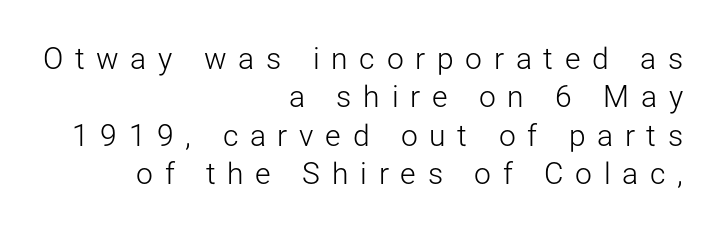
Counters stay open thanks to moderate or lighter strokes. The passage shown is typed in a proportional face where columns would drift. Words float on clear page, feet unadorned. Quick note: not italic, upright.
